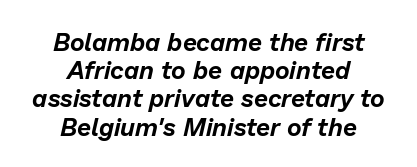
The image shows 25 px text type, italic (leaning right); set centered, tight line spacing (1.13x), normal letter spacing, not underlined.
